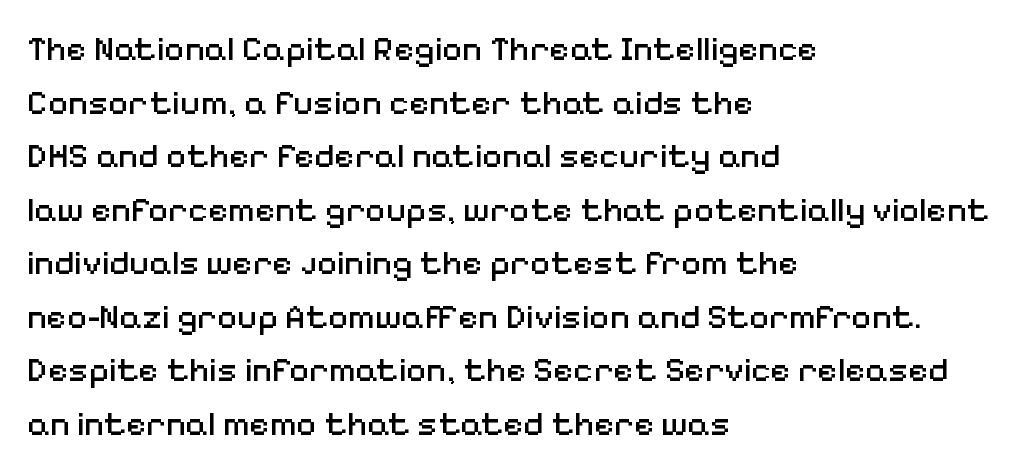
Q: Is the text bold? A: No.
Q: Is the text italic (slanted)? A: No, it is upright.
Q: Is the typeface a serif or a sans-serif typeface? A: Sans-serif.
Q: Is the text underlined? A: No.
Q: How is the paragraph aligned? A: Left-aligned.
Q: Is the spacing between letters normal or unusually wide? A: Normal.
Q: Is the spacing between lines tight, normal or loose? A: Normal.
Q: Width (condensed, normal, or wide)? A: Normal.
Q: Stroke contrast? A: Medium.
Q: x-height? A: Medium.
Q: Monospaced? A: No.
